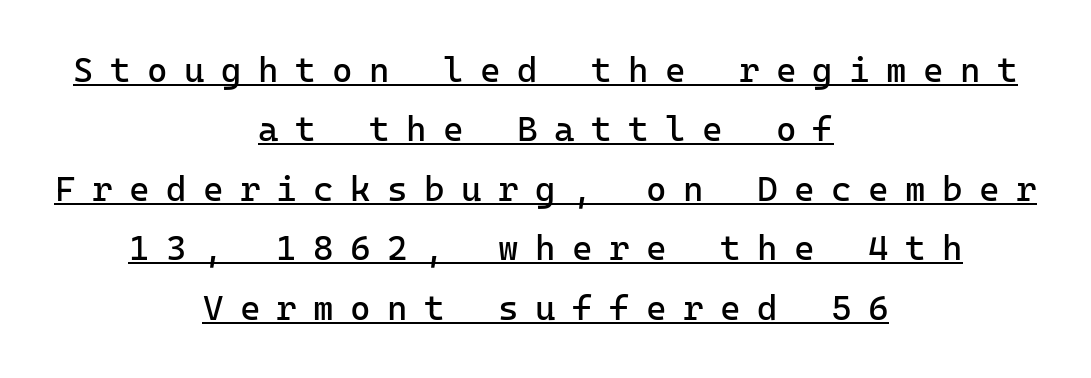
{"serif": "no", "italic": "no", "bold": "no", "weight": "regular", "width": "normal", "stroke_contrast": "low", "x_height": "medium", "monospaced": "yes", "underline": "yes", "align": "center", "line_spacing": "normal", "line_spacing_ratio": 1.7, "letter_spacing": "wide", "letter_spacing_em": 0.47, "glyph_px": 35}
